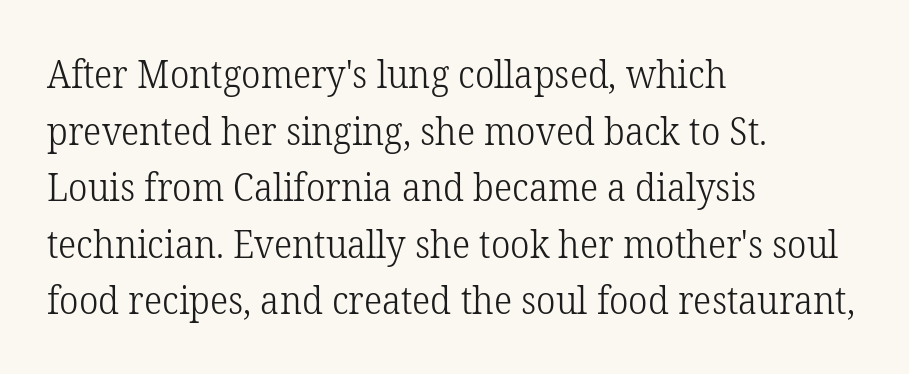
Q: Is the text bold? A: No.
Q: Is the text italic (slanted)? A: No, it is upright.
Q: Is the typeface a serif or a sans-serif typeface? A: Serif.
Q: Is the text underlined? A: No.
Q: How is the paragraph aligned? A: Left-aligned.
Q: Is the spacing between letters normal or unusually wide? A: Normal.
Q: Is the spacing between lines tight, normal or loose? A: Normal.
Q: Width (condensed, normal, or wide)? A: Normal.
Q: Stroke contrast? A: Low.
Q: x-height? A: Medium.
Q: Monospaced? A: No.
